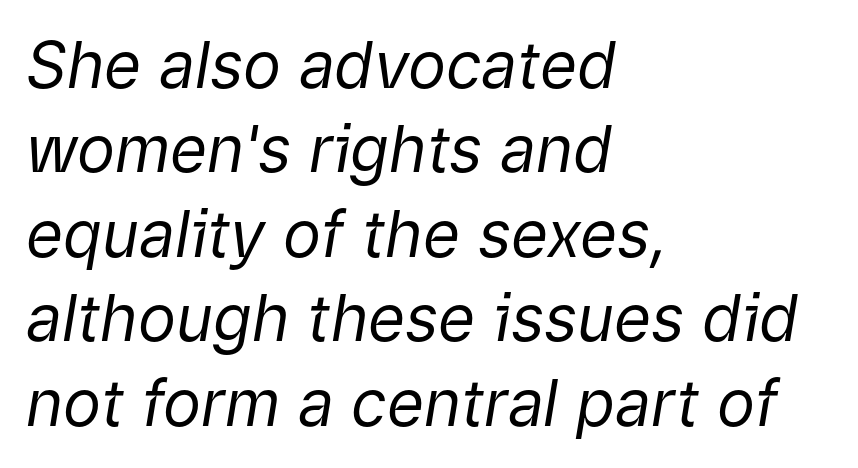
Q: Is the text bold? A: No.
Q: Is the text italic (slanted)? A: Yes, it leans right by about 9 degrees.
Q: Is the text underlined? A: No.
Q: How is the paragraph aligned? A: Left-aligned.
Q: Is the spacing between letters normal or unusually wide? A: Normal.
Q: Is the spacing between lines tight, normal or loose? A: Normal.
Q: Width (condensed, normal, or wide)? A: Normal.
Q: Stroke contrast? A: Low.
Q: x-height? A: Medium.
Q: Monospaced? A: No.
